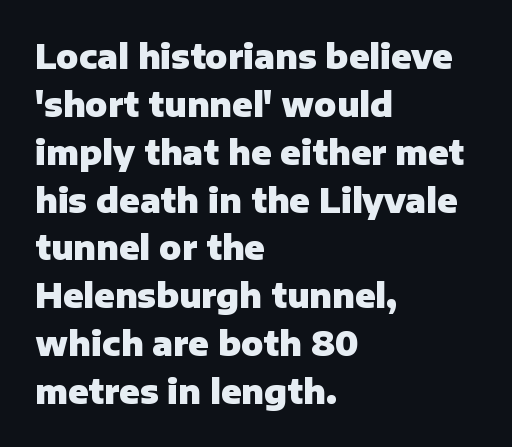
The image shows 33 px heavy sans-serif type, upright; set left-aligned, normal line spacing (1.45x), normal letter spacing, not underlined; low stroke contrast and a medium x-height.
